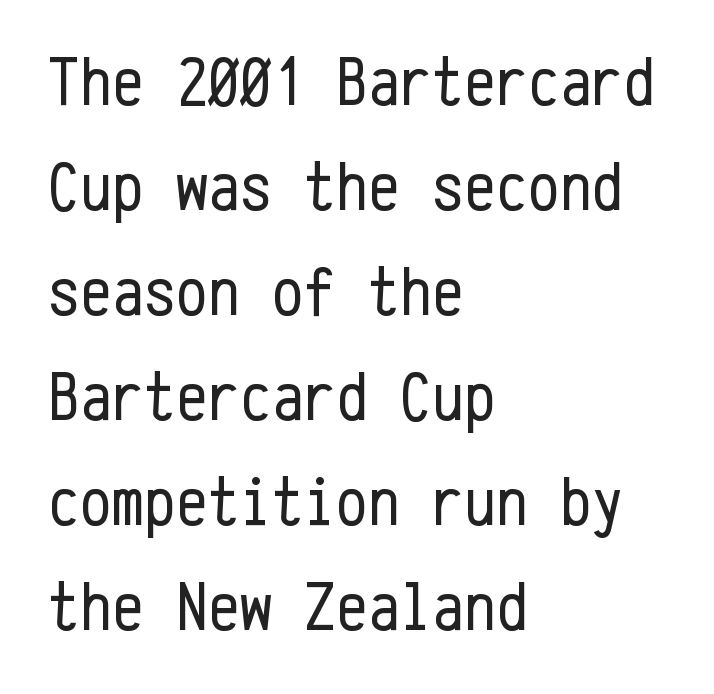
{"serif": "no", "italic": "no", "bold": "no", "weight": "regular", "width": "condensed", "stroke_contrast": "low", "x_height": "medium", "monospaced": "yes", "underline": "no", "align": "left", "line_spacing": "normal", "line_spacing_ratio": 1.48, "letter_spacing": "normal", "letter_spacing_em": 0.0, "glyph_px": 71}
